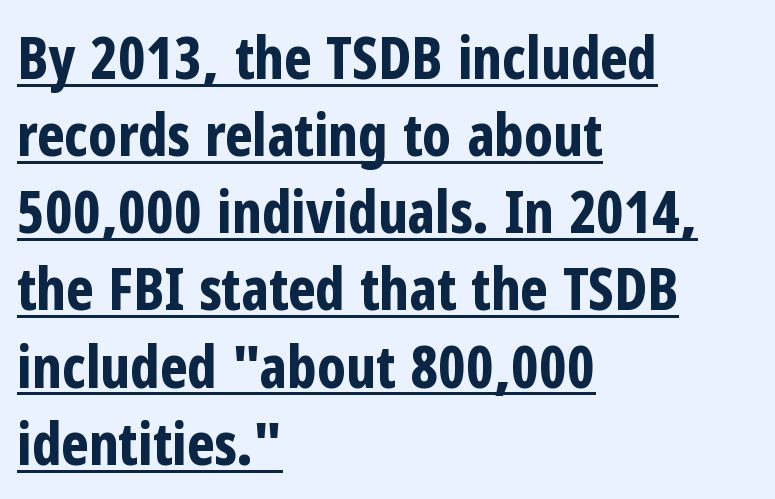
The image shows 58 px bold, condensed sans-serif type, upright; set left-aligned, normal line spacing (1.33x), normal letter spacing, underlined; low stroke contrast and a medium x-height.
